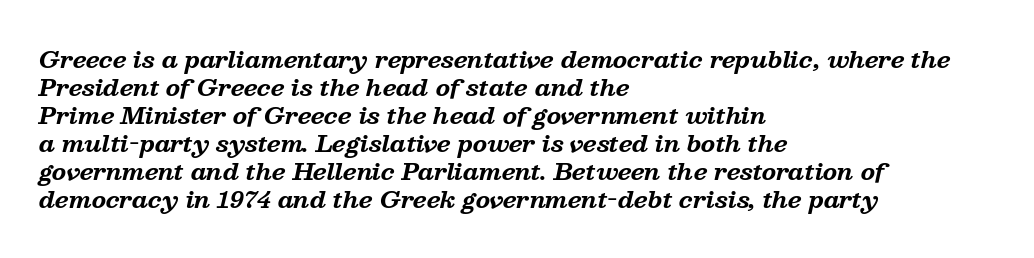
{"italic": "yes", "lean": "right", "slant_degrees": 13, "bold": "yes", "underline": "no", "align": "left", "line_spacing_ratio": 1.22, "letter_spacing": "normal", "letter_spacing_em": 0.0, "glyph_px": 23}
